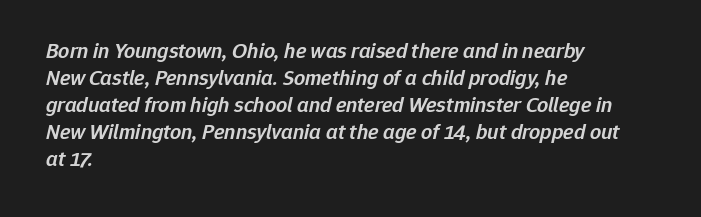
The image shows 22 px text type, italic (leaning right); set left-aligned, line spacing 1.23x, normal letter spacing, not underlined.
